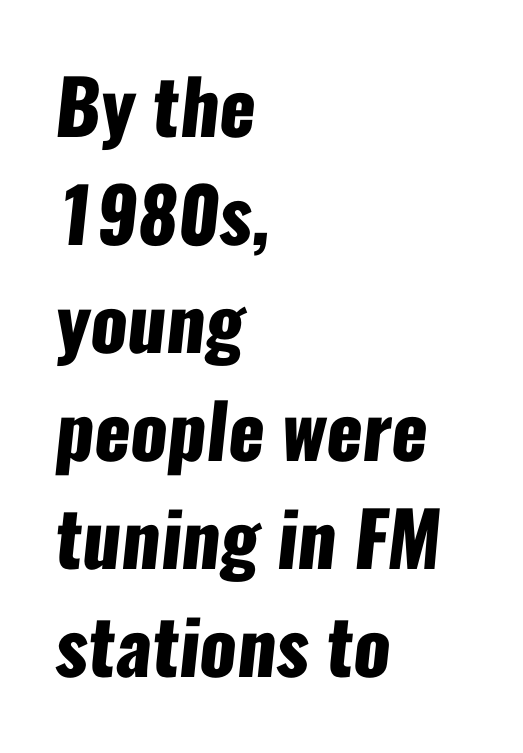
Q: Is the text bold? A: Yes.
Q: Is the typeface a serif or a sans-serif typeface? A: Sans-serif.
Q: Is the text underlined? A: No.
Q: How is the paragraph aligned? A: Left-aligned.
Q: Is the spacing between letters normal or unusually wide? A: Normal.
Q: Is the spacing between lines tight, normal or loose? A: Normal.
Q: Width (condensed, normal, or wide)? A: Condensed.
Q: Stroke contrast? A: Low.
Q: x-height? A: Medium.
Q: Monospaced? A: No.
